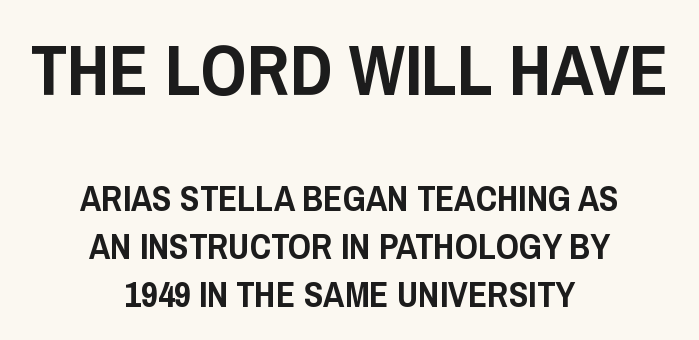
This is sans-serif lettering, the kind often seen on screens and signage. This rendering uses center alignment, leaving both contours irregular but symmetric. What's the leading like? Ordinary, nothing unusual. Ordinary non-slanted type is in use.
